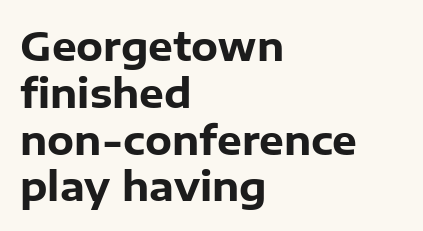
The image shows 39 px heavy sans-serif type, upright; set left-aligned, line spacing 1.2x, normal letter spacing, not underlined; low stroke contrast and a medium x-height.
